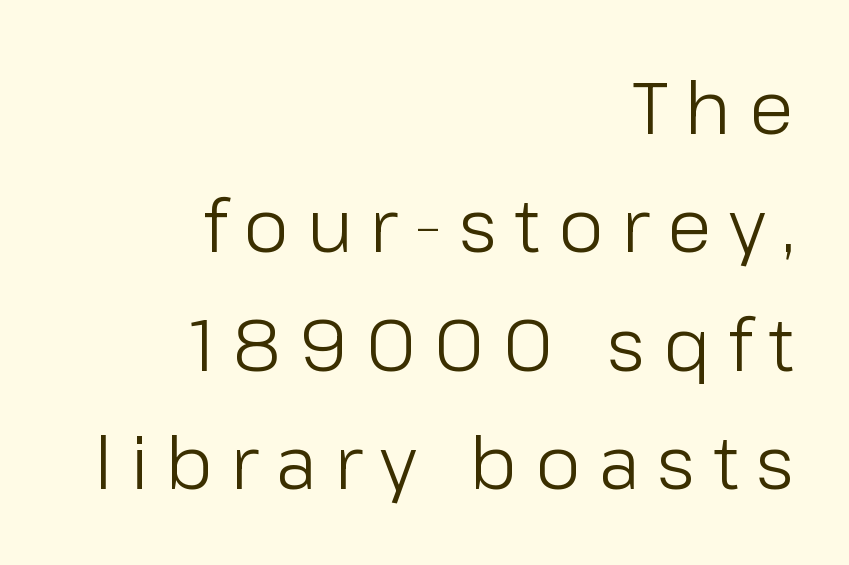
{"serif": "no", "italic": "no", "bold": "no", "weight": "light", "width": "normal", "stroke_contrast": "low", "x_height": "medium", "monospaced": "no", "underline": "no", "align": "right", "line_spacing": "normal", "line_spacing_ratio": 1.62, "letter_spacing": "wide", "letter_spacing_em": 0.24, "glyph_px": 73}
